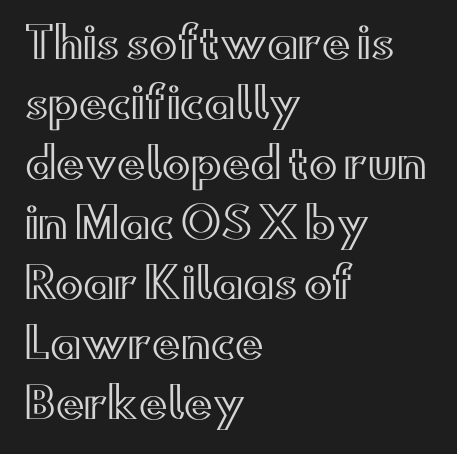
The image shows 42 px wide type, upright; set left-aligned, normal line spacing (1.43x), normal letter spacing, not underlined; a small x-height.
